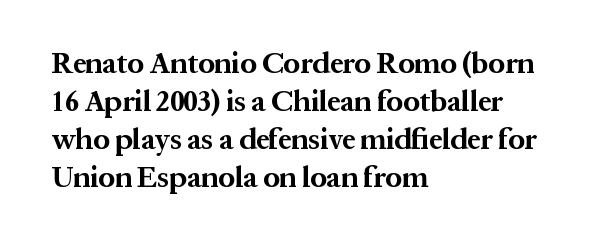
The image shows 29 px bold serif type, upright; set left-aligned, normal line spacing (1.31x), normal letter spacing, not underlined; medium stroke contrast and a medium x-height.
